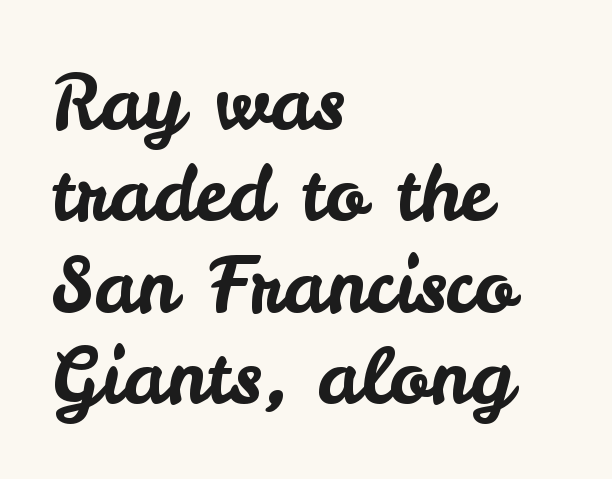
{"serif": "no", "width": "normal", "stroke_contrast": "low", "x_height": "small", "monospaced": "no", "underline": "no", "align": "left", "line_spacing_ratio": 1.22, "letter_spacing": "normal", "letter_spacing_em": 0.0, "glyph_px": 75}
